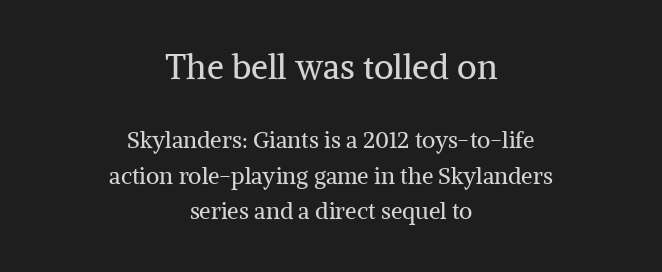
Q: Is the text bold? A: No.
Q: Is the text italic (slanted)? A: No, it is upright.
Q: Is the typeface a serif or a sans-serif typeface? A: Serif.
Q: Is the text underlined? A: No.
Q: How is the paragraph aligned? A: Centered.
Q: Is the spacing between letters normal or unusually wide? A: Normal.
Q: Is the spacing between lines tight, normal or loose? A: Normal.
Q: Which block of text is set in a larger size, the first (top) or the second (bottom)? A: The first (top) one.
Q: Width (condensed, normal, or wide)? A: Normal.
Q: Stroke contrast? A: Medium.
Q: x-height? A: Medium.
Q: Monospaced? A: No.
